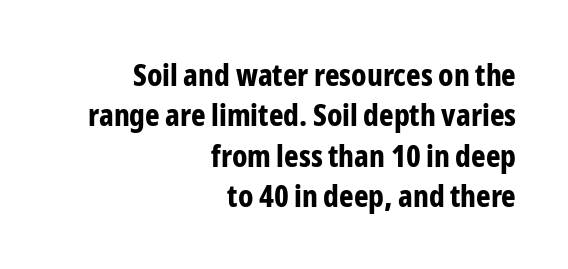
Q: Is the text bold? A: Yes.
Q: Is the text italic (slanted)? A: No, it is upright.
Q: Is the typeface a serif or a sans-serif typeface? A: Sans-serif.
Q: Is the text underlined? A: No.
Q: How is the paragraph aligned? A: Right-aligned.
Q: Is the spacing between letters normal or unusually wide? A: Normal.
Q: Is the spacing between lines tight, normal or loose? A: Normal.
Q: Width (condensed, normal, or wide)? A: Condensed.
Q: Stroke contrast? A: Low.
Q: x-height? A: Medium.
Q: Monospaced? A: No.
